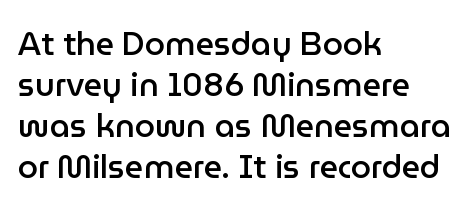
{"serif": "no", "italic": "no", "bold": "semi", "weight": "semibold", "width": "normal", "stroke_contrast": "low", "x_height": "medium", "monospaced": "no", "underline": "no", "align": "left", "line_spacing": "normal", "line_spacing_ratio": 1.28, "letter_spacing": "normal", "letter_spacing_em": 0.0, "glyph_px": 32}
